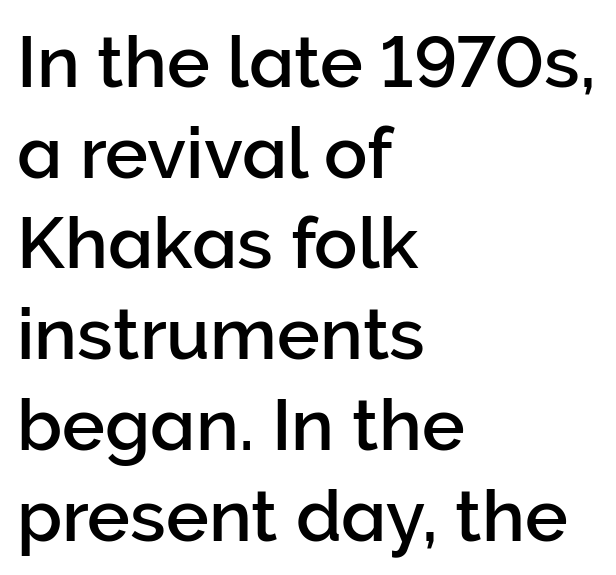
The image shows 72 px sans-serif type, upright; set left-aligned, normal line spacing (1.26x), normal letter spacing, not underlined; low stroke contrast and a medium x-height.
